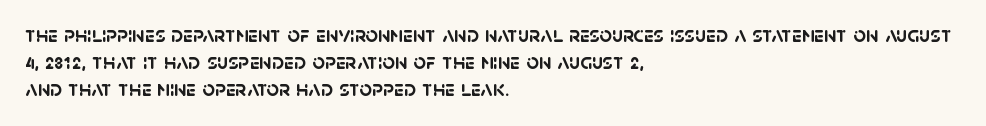
Q: Is the text bold? A: Yes.
Q: Is the text underlined? A: No.
Q: How is the paragraph aligned? A: Left-aligned.
Q: Is the spacing between letters normal or unusually wide? A: Normal.
